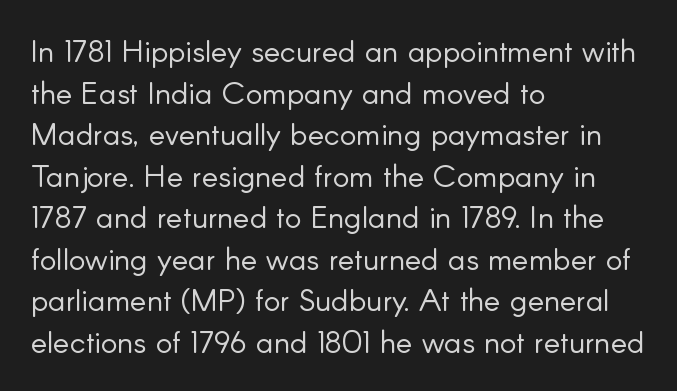
The lines sit at an ordinary, default distance from one another. Does the copy run flush right? No — it runs flush left. This rendering features lettering with no underline. This is the regular roman posture of the typeface. Words appear dense and cohesive because spacing is normal.
